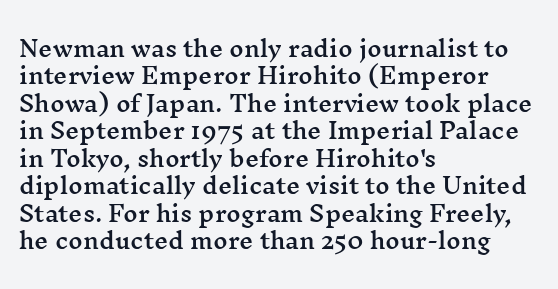
The image shows 22 px text type, upright; set left-aligned, normal line spacing (1.25x), normal letter spacing, not underlined.
